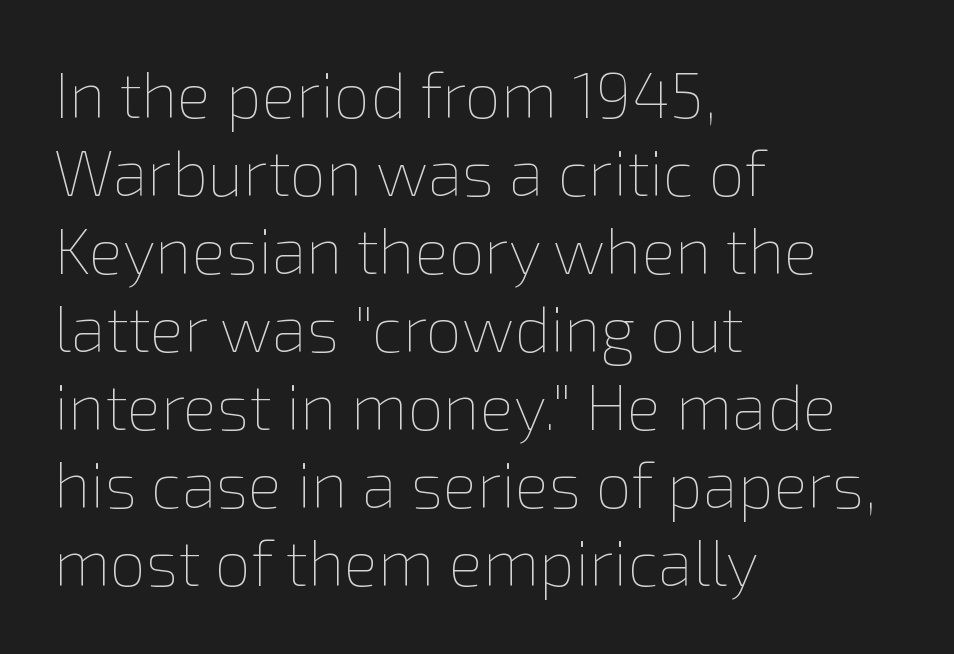
The image shows 64 px thin type, upright; set left-aligned, line spacing 1.22x, normal letter spacing, not underlined; low stroke contrast and a medium x-height.
